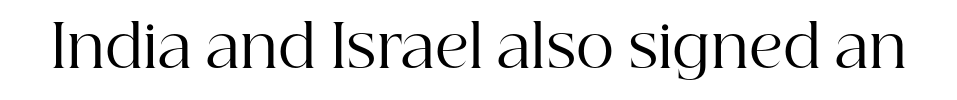
{"serif": "yes", "italic": "no", "bold": "no", "weight": "regular", "width": "normal", "stroke_contrast": "high", "x_height": "medium", "monospaced": "no", "underline": "no", "letter_spacing": "normal", "letter_spacing_em": 0.0, "glyph_px": 59}
